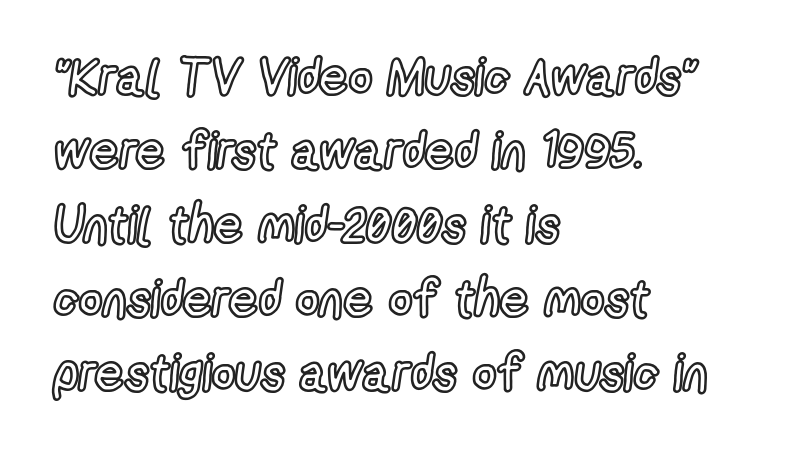
The image shows 51 px condensed type; set left-aligned, normal line spacing (1.45x), normal letter spacing, not underlined; a medium x-height.
